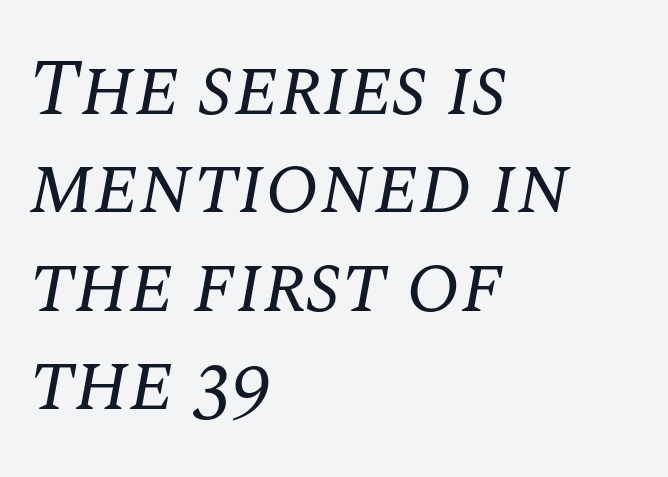
The image shows 80 px regular-weight serif type, italic (leaning right); set left-aligned, line spacing 1.23x, normal letter spacing, not underlined; medium stroke contrast and a large x-height.
